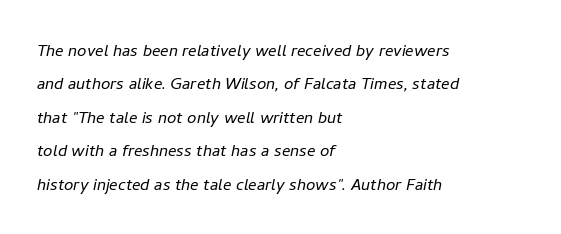
Q: Is the text bold? A: No.
Q: Is the text italic (slanted)? A: Yes, it leans right by about 11 degrees.
Q: Is the text underlined? A: No.
Q: How is the paragraph aligned? A: Left-aligned.
Q: Is the spacing between letters normal or unusually wide? A: Normal.
Q: Is the spacing between lines tight, normal or loose? A: Normal.
